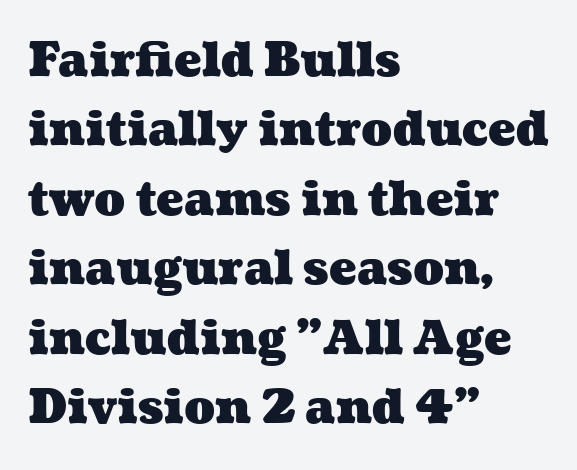
Q: Is the text bold? A: Yes.
Q: Is the text underlined? A: No.
Q: How is the paragraph aligned? A: Left-aligned.
Q: Is the spacing between letters normal or unusually wide? A: Normal.
Q: Is the spacing between lines tight, normal or loose? A: Normal.
Q: Width (condensed, normal, or wide)? A: Wide.
Q: Stroke contrast? A: Medium.
Q: x-height? A: Medium.
Q: Monospaced? A: No.
